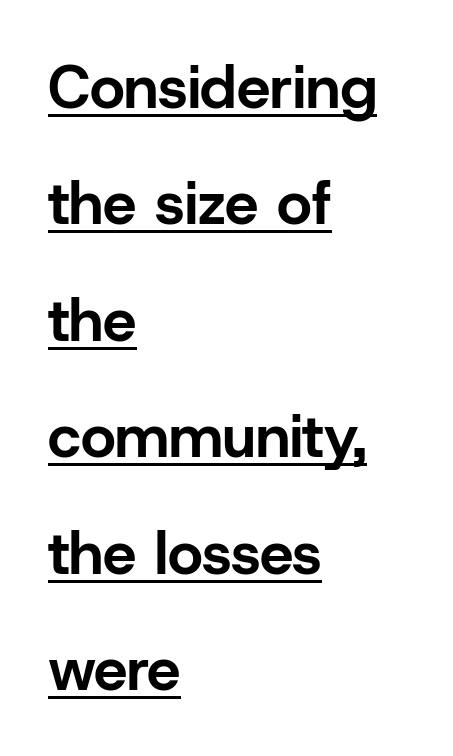
The letters carry no serifs — their stems end cleanly without finishing strokes. Spacing verdict: proportional, widths tailored to each character. Students, note that the glyphs here touch the page at normal intervals. If you measured baseline to baseline, you'd find a long distance.
